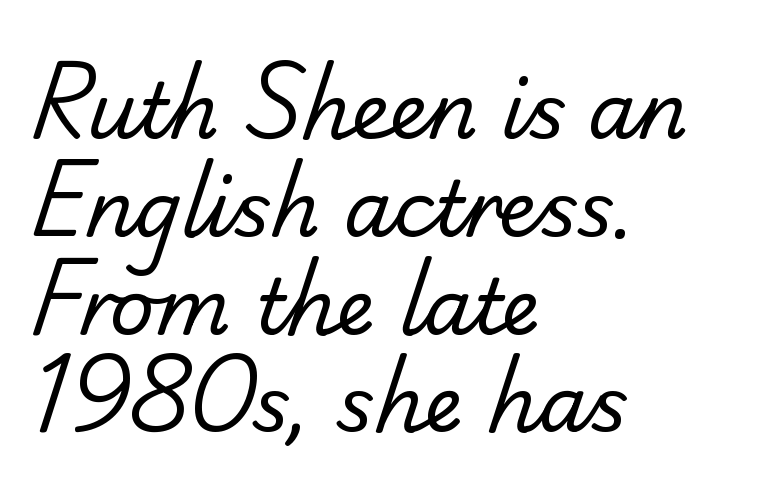
Q: Is the text bold? A: No.
Q: Is the typeface a serif or a sans-serif typeface? A: Sans-serif.
Q: Is the text underlined? A: No.
Q: How is the paragraph aligned? A: Left-aligned.
Q: Is the spacing between letters normal or unusually wide? A: Normal.
Q: Is the spacing between lines tight, normal or loose? A: Normal.
Q: Width (condensed, normal, or wide)? A: Normal.
Q: Stroke contrast? A: Low.
Q: x-height? A: Small.
Q: Monospaced? A: No.
